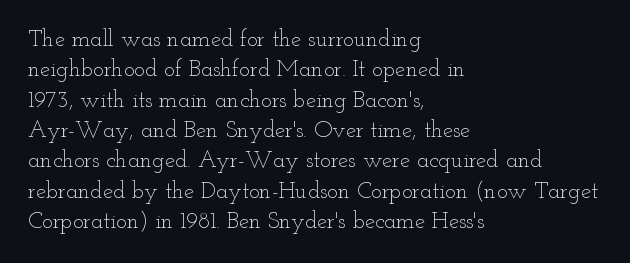
The image shows 23 px text type, upright; set left-aligned, normal line spacing (1.32x), normal letter spacing, not underlined.
